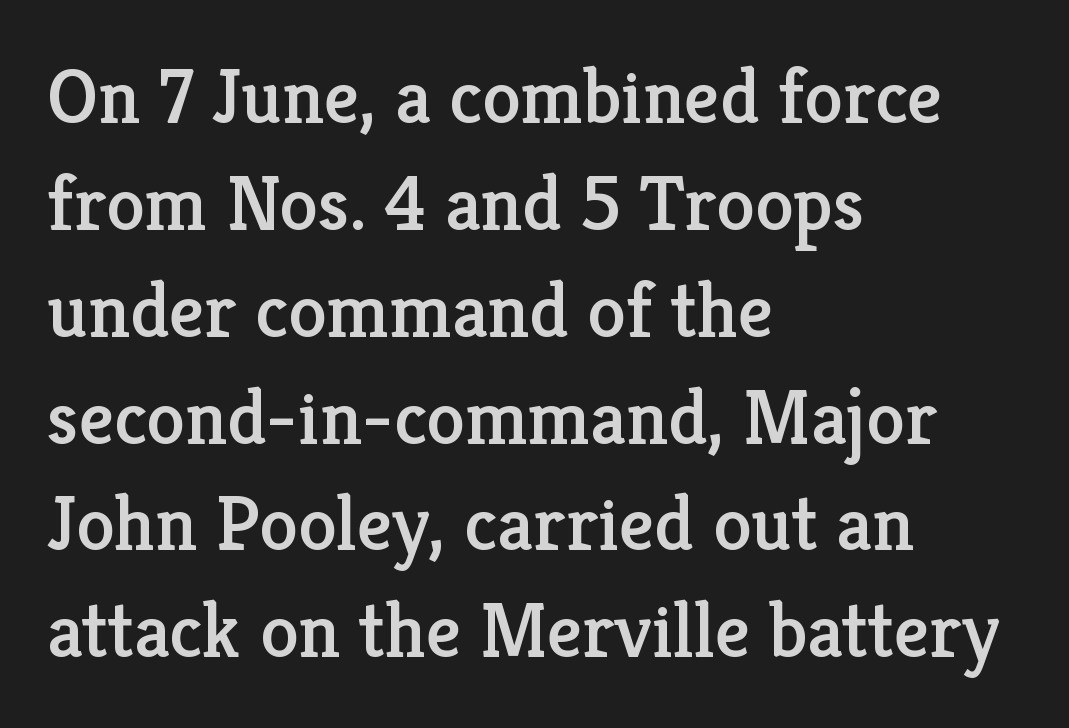
The image shows 78 px serif type, upright; set left-aligned, normal line spacing (1.37x), normal letter spacing, not underlined; low stroke contrast and a medium x-height.
